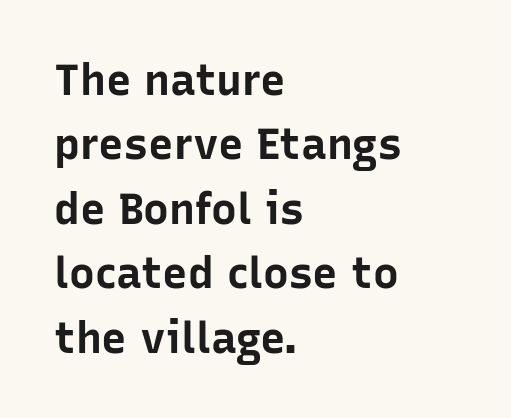
{"serif": "no", "italic": "no", "bold": "yes", "weight": "bold", "width": "normal", "stroke_contrast": "low", "x_height": "medium", "monospaced": "no", "underline": "no", "align": "left", "line_spacing": "normal", "line_spacing_ratio": 1.5, "letter_spacing": "normal", "letter_spacing_em": 0.0, "glyph_px": 43}
